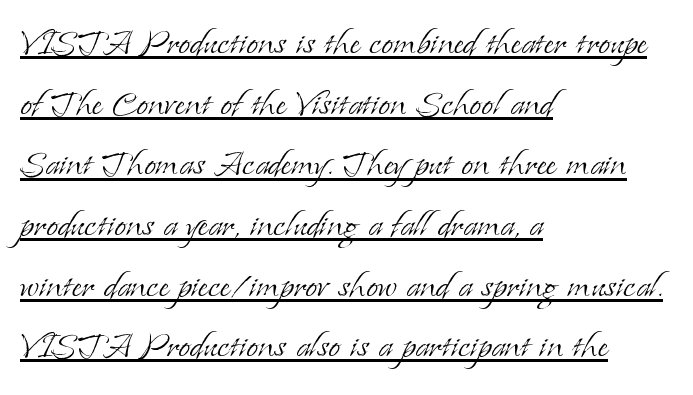
Look at the tracking — it's just the regular setting, nothing added. Small tapered or slab feet sit at the stroke ends, so this counts as serif. The block of text has a typical density, with ordinary space between rows.
